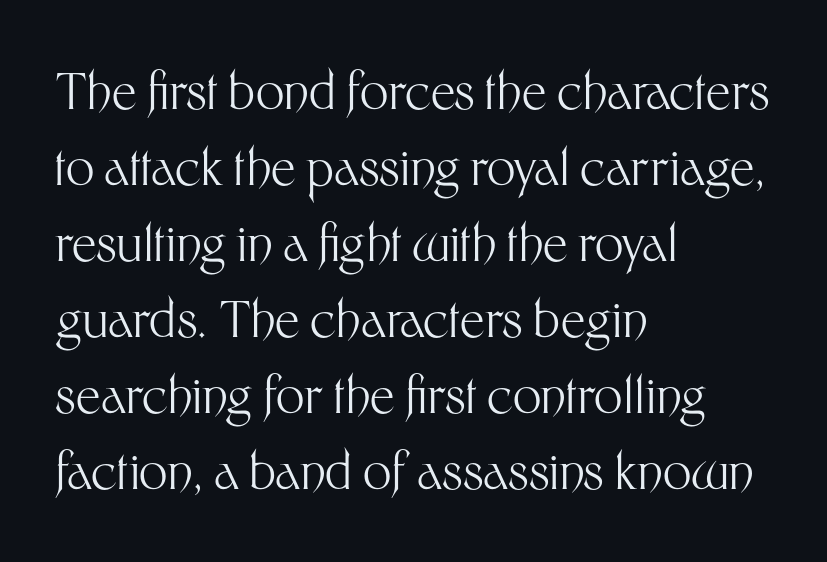
Classification — sans serif. The typography opts for an upright posture over an oblique one. Is this a heavy cut? Hardly; it is regular or lighter. Check under the words: just untouched page. Nothing unusual about the tracking: characters are spaced as the font intends. Layout note: lines flush left.
